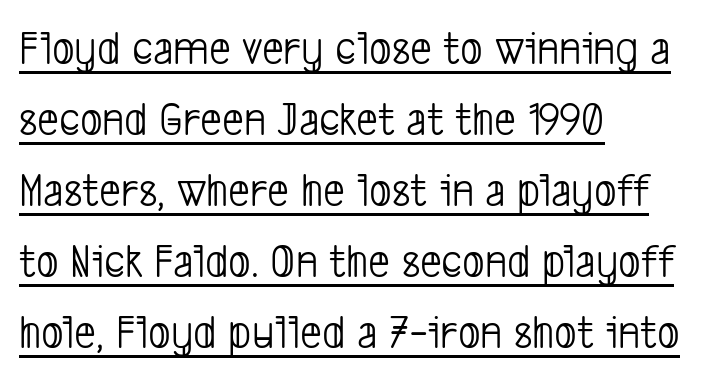
{"serif": "no", "bold": "no", "weight": "light", "width": "condensed", "stroke_contrast": "low", "x_height": "medium", "monospaced": "no", "underline": "yes", "align": "left", "line_spacing": "normal", "line_spacing_ratio": 1.48, "letter_spacing": "normal", "letter_spacing_em": 0.0, "glyph_px": 48}
